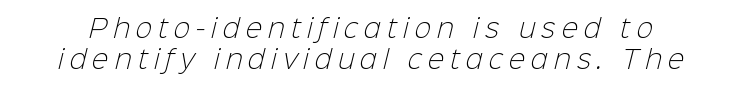
The image shows 25 px text type; set normal line spacing (1.25x), unusually wide letter spacing (+0.24 em), not underlined.
